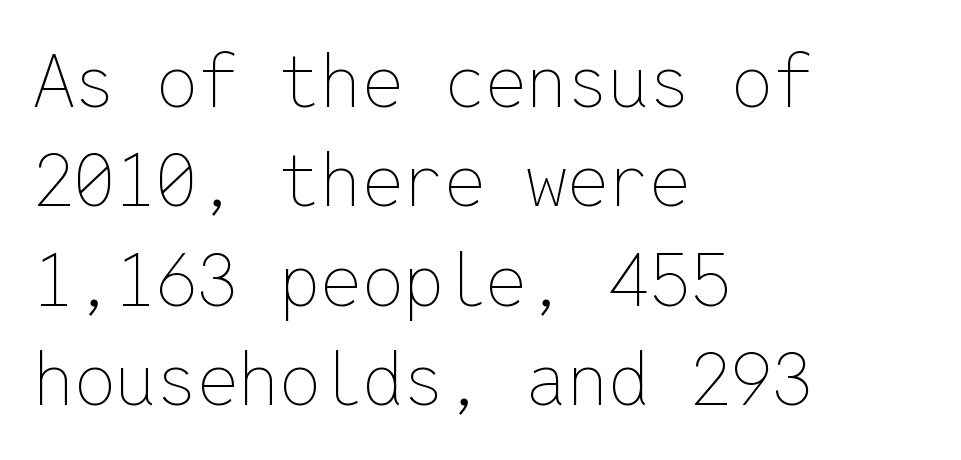
The image shows 73 px thin type, upright, monospaced; set left-aligned, normal line spacing (1.36x), normal letter spacing, not underlined; low stroke contrast and a medium x-height.
